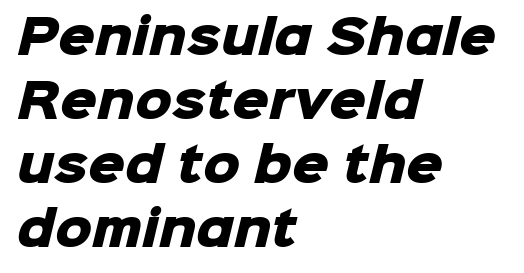
{"serif": "no", "bold": "yes", "weight": "heavy", "width": "normal", "stroke_contrast": "low", "x_height": "medium", "monospaced": "no", "underline": "no", "align": "left", "line_spacing": "normal", "line_spacing_ratio": 1.39, "letter_spacing": "normal", "letter_spacing_em": 0.0, "glyph_px": 46}
